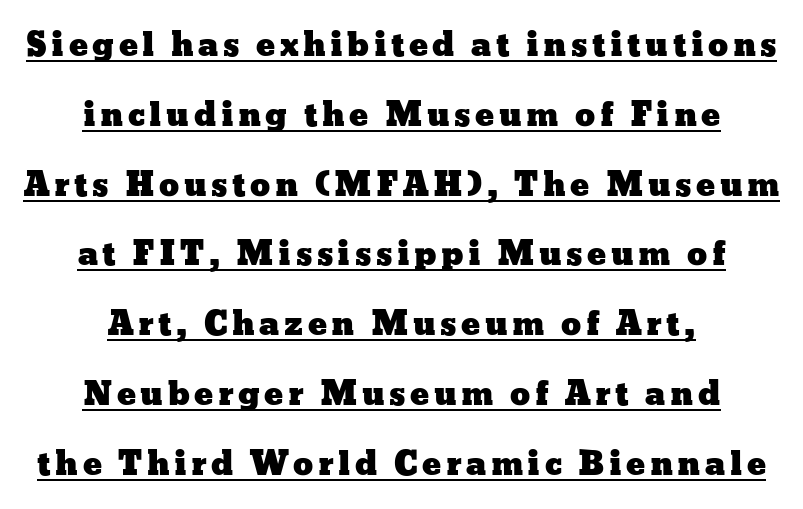
{"italic": "no", "width": "wide", "stroke_contrast": "low", "x_height": "medium", "monospaced": "no", "underline": "yes", "align": "center", "line_spacing": "loose", "line_spacing_ratio": 2.18, "glyph_px": 32}
